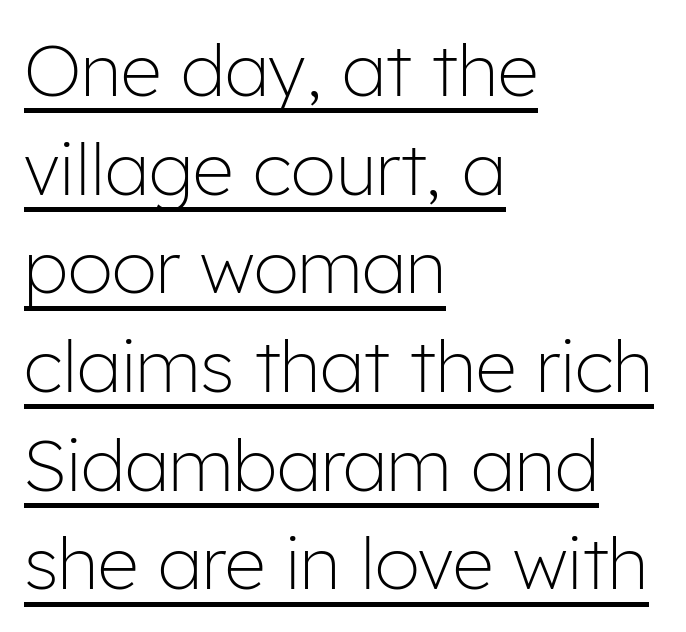
Q: Is the text bold? A: No.
Q: Is the text italic (slanted)? A: No, it is upright.
Q: Is the typeface a serif or a sans-serif typeface? A: Sans-serif.
Q: Is the text underlined? A: Yes.
Q: How is the paragraph aligned? A: Left-aligned.
Q: Is the spacing between letters normal or unusually wide? A: Normal.
Q: Is the spacing between lines tight, normal or loose? A: Normal.
Q: Width (condensed, normal, or wide)? A: Normal.
Q: Stroke contrast? A: Low.
Q: x-height? A: Medium.
Q: Monospaced? A: No.
